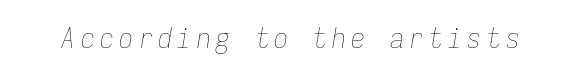
Q: Is the text bold? A: No.
Q: Is the text italic (slanted)? A: Yes, it leans right by about 9 degrees.
Q: Is the text underlined? A: No.
Q: Width (condensed, normal, or wide)? A: Condensed.
Q: Stroke contrast? A: Low.
Q: x-height? A: Medium.
Q: Monospaced? A: Yes.
